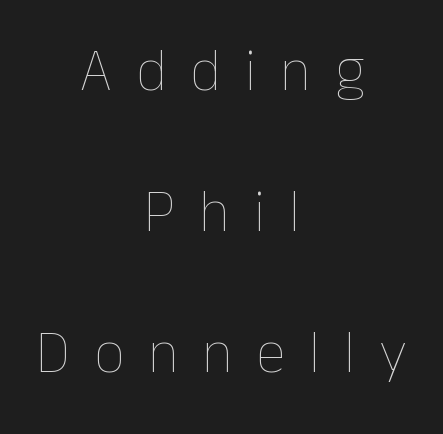
The image shows 60 px thin type, upright; set centered, loose line spacing (2.35x), unusually wide letter spacing (+0.4 em), not underlined; low stroke contrast and a medium x-height.
